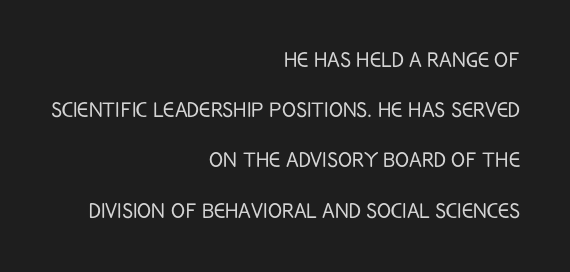
{"italic": "no", "bold": "no", "underline": "no", "align": "right", "line_spacing": "loose", "line_spacing_ratio": 1.93, "letter_spacing": "normal", "letter_spacing_em": 0.0, "glyph_px": 26}
